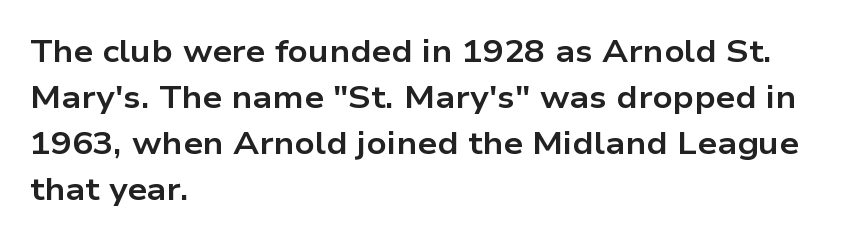
The image shows 31 px bold, wide sans-serif type, upright; set left-aligned, normal line spacing (1.48x), normal letter spacing, not underlined; low stroke contrast and a medium x-height.
